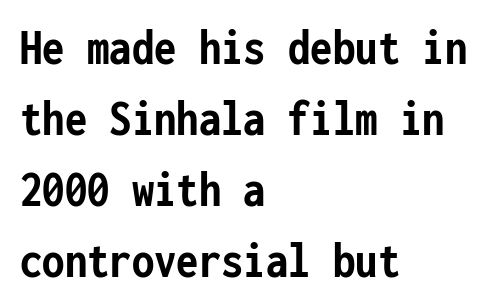
Underlining? Definitely not there. Leftover space on each line is placed entirely after the last word. The sample has been set heavy, in full bold. Fixed-width glyphs throughout — classic coding-font behaviour. In terms of leading, this rendering sits right in the middle.
